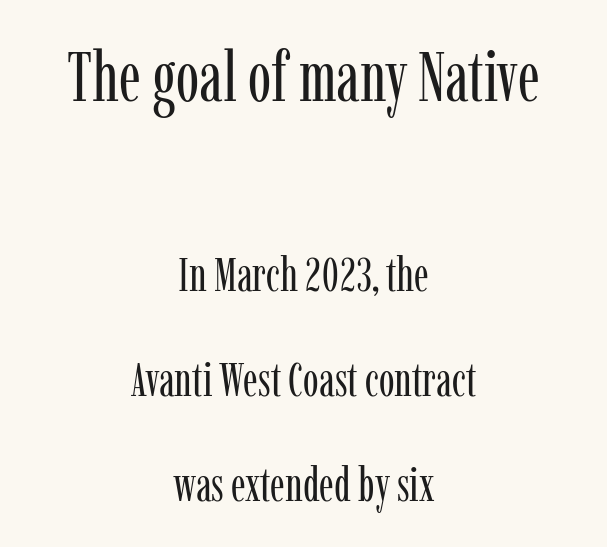
{"serif": "yes", "italic": "no", "bold": "no", "weight": "regular", "width": "condensed", "stroke_contrast": "low", "x_height": "medium", "monospaced": "no", "underline": "no", "align": "center", "line_spacing": "loose", "line_spacing_ratio": 2.23, "letter_spacing": "normal", "letter_spacing_em": 0.0, "larger_block": "first", "size_ratio": 1.49, "glyph_px": 70}
